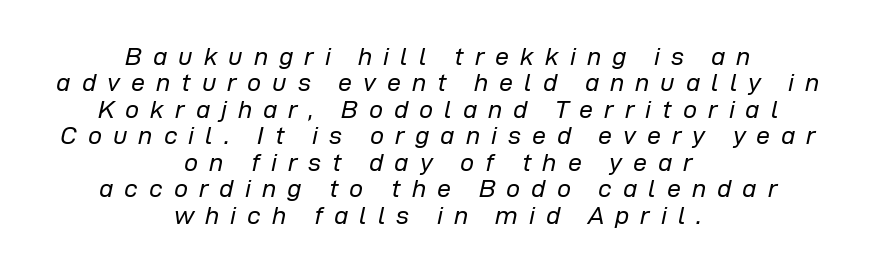
The image shows 25 px text type, italic (leaning right); set centered, tight line spacing (1.06x), unusually wide letter spacing (+0.44 em), not underlined.
